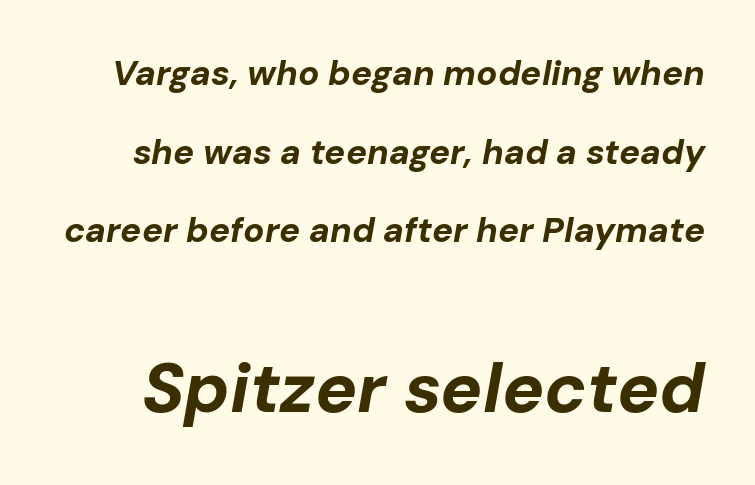
{"italic": "yes", "lean": "right", "slant_degrees": 10, "bold": "yes", "weight": "bold", "width": "normal", "stroke_contrast": "low", "x_height": "medium", "monospaced": "no", "underline": "no", "line_spacing": "loose", "line_spacing_ratio": 2.25, "letter_spacing": "normal", "letter_spacing_em": 0.0, "larger_block": "second", "size_ratio": 2.0, "glyph_px": 70}
